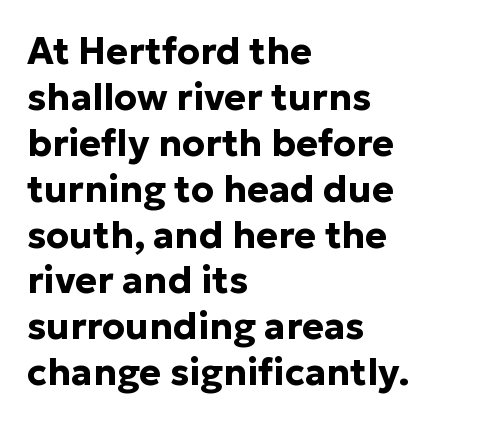
The image shows 37 px bold sans-serif type, upright; set left-aligned, line spacing 1.24x, normal letter spacing, not underlined; low stroke contrast and a medium x-height.
